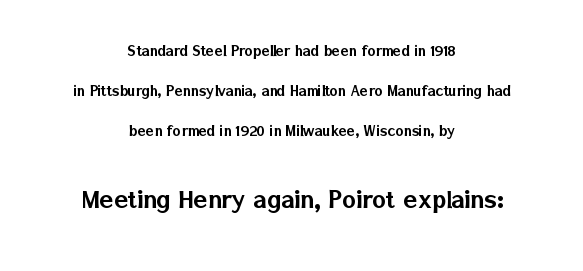
Whoever set this chose breathing room over compactness in the vertical rhythm. Examine the stroke ends and you'll find no serifs. The passage shown begins with its smaller block and ends with its larger one. Is this a fixed-width face? No — the glyphs have proportional, varying widths.
